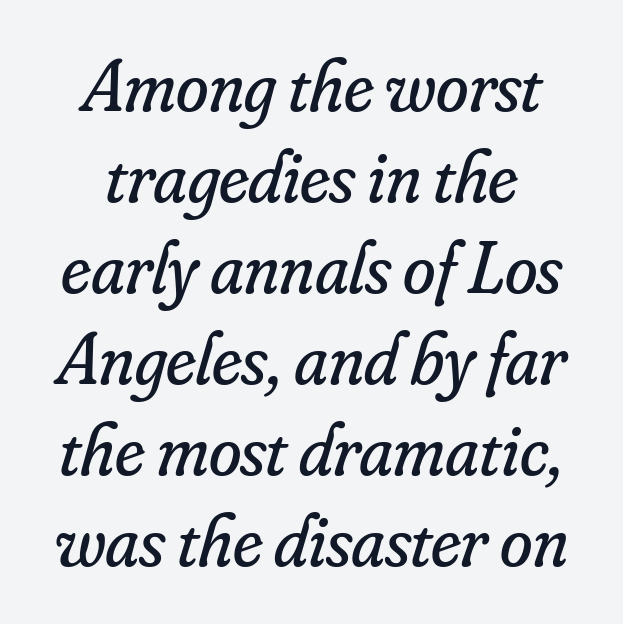
{"serif": "yes", "italic": "yes", "lean": "right", "slant_degrees": 16, "bold": "no", "weight": "regular", "width": "normal", "stroke_contrast": "low", "x_height": "small", "monospaced": "no", "underline": "no", "align": "center", "line_spacing_ratio": 1.23, "letter_spacing": "normal", "letter_spacing_em": 0.0, "glyph_px": 74}
